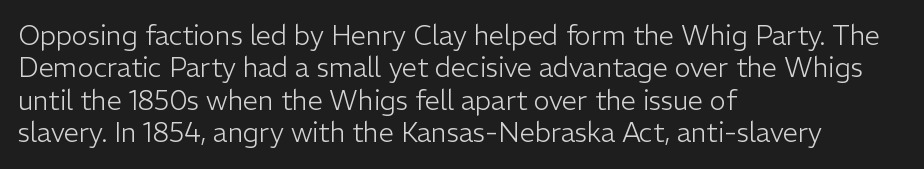
{"italic": "no", "bold": "no", "underline": "no", "align": "left", "line_spacing_ratio": 1.2, "letter_spacing": "normal", "letter_spacing_em": 0.0, "glyph_px": 27}
